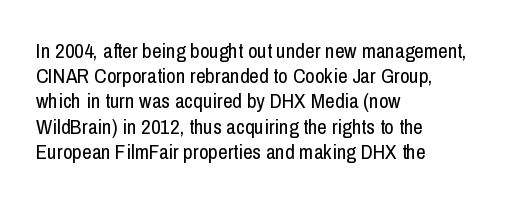
The letterforms sit shoulder to shoulder at normal distance. Typeset ragged right — the left edge is the straight one. The lettering holds an erect, upright posture throughout. Vertical stems look standard width or narrower in stroke. Beneath every word, the page is bare.
